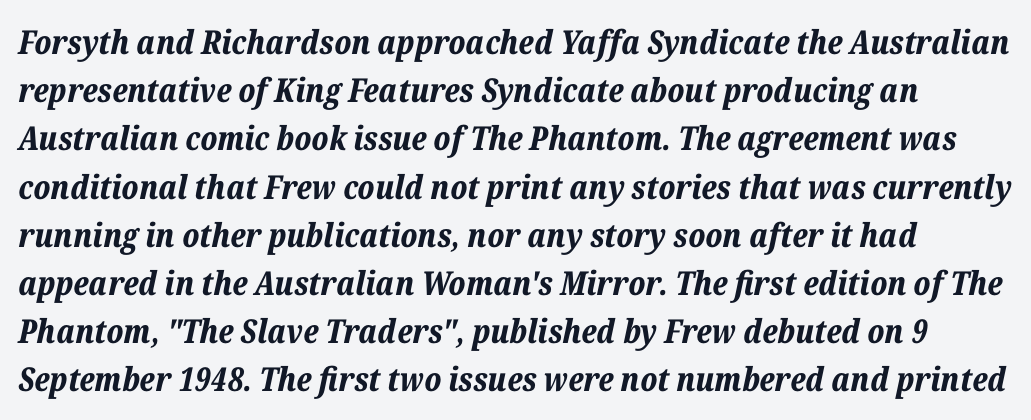
The lettering tilts uniformly, giving the passage an italic look. The baseline area is clear. Thick stems and heavy bowls — unmistakably bold. The letterforms sit shoulder to shoulder at normal distance. The rows are spaced the way most documents space them. Do the characters align in a grid? No, the font is proportional.
